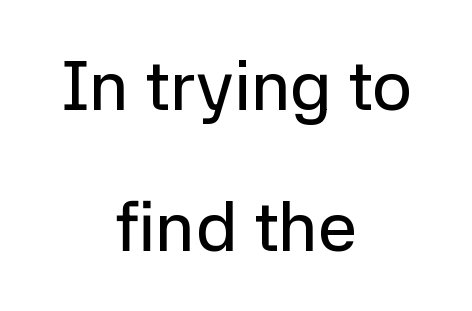
Q: Is the text italic (slanted)? A: No, it is upright.
Q: Is the typeface a serif or a sans-serif typeface? A: Sans-serif.
Q: Is the text underlined? A: No.
Q: How is the paragraph aligned? A: Centered.
Q: Is the spacing between letters normal or unusually wide? A: Normal.
Q: Is the spacing between lines tight, normal or loose? A: Loose.
Q: Width (condensed, normal, or wide)? A: Normal.
Q: Stroke contrast? A: Low.
Q: x-height? A: Medium.
Q: Monospaced? A: No.
